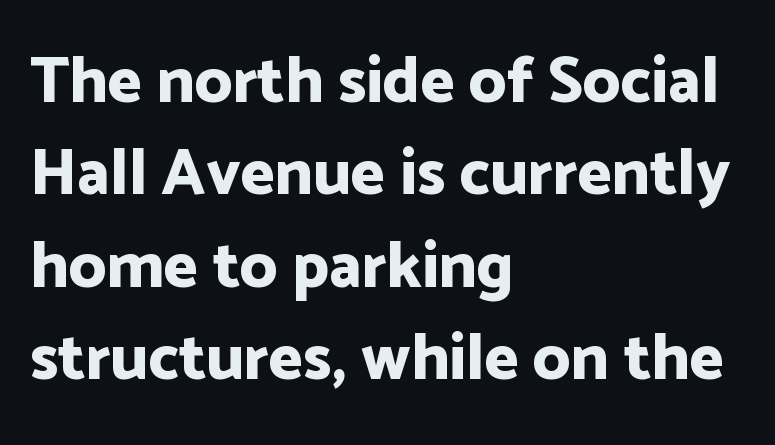
Between one letter and the next there's only the usual sliver of space. Line starts are locked; line ends wander. Do the letters lean? They stand straight. Emphasis by weight is at full strength: bold.
